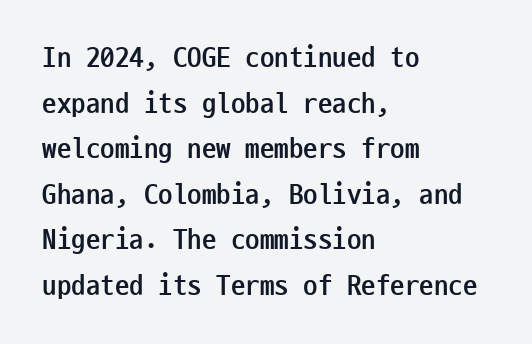
Q: Is the text bold? A: Yes.
Q: Is the text italic (slanted)? A: No, it is upright.
Q: Is the typeface a serif or a sans-serif typeface? A: Sans-serif.
Q: Is the text underlined? A: No.
Q: How is the paragraph aligned? A: Left-aligned.
Q: Is the spacing between letters normal or unusually wide? A: Normal.
Q: Is the spacing between lines tight, normal or loose? A: Normal.
Q: Width (condensed, normal, or wide)? A: Condensed.
Q: Stroke contrast? A: Low.
Q: x-height? A: Medium.
Q: Monospaced? A: Yes.
